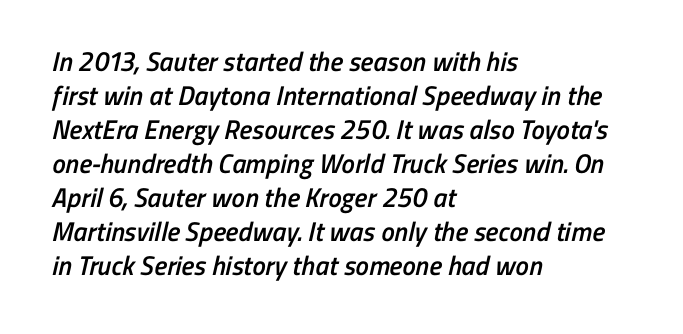
On the weight axis this lands at semibold, roughly 600. No extra tracking has been applied to these lines. This sample keeps an unexceptional amount of space between lines. Left-aligned paragraph, ragged on the right. Only glyphs here, with clear space below each row.
